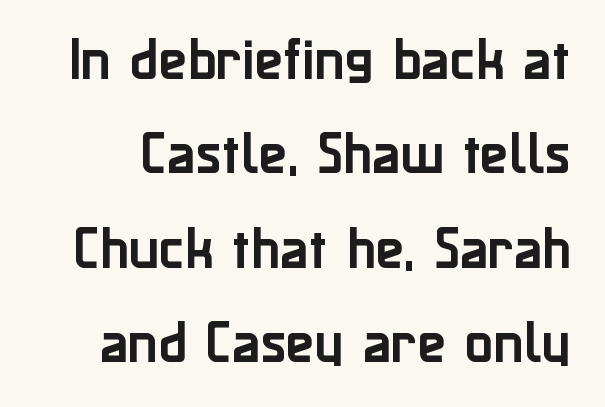
Q: Is the text italic (slanted)? A: No, it is upright.
Q: Is the typeface a serif or a sans-serif typeface? A: Sans-serif.
Q: Is the text underlined? A: No.
Q: Is the spacing between letters normal or unusually wide? A: Normal.
Q: Is the spacing between lines tight, normal or loose? A: Loose.
Q: Width (condensed, normal, or wide)? A: Normal.
Q: Stroke contrast? A: Low.
Q: x-height? A: Medium.
Q: Monospaced? A: No.
